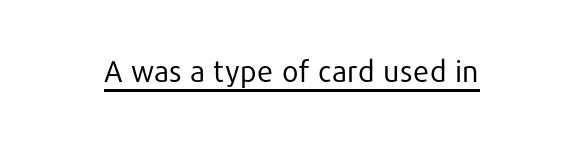
{"serif": "no", "italic": "no", "bold": "no", "weight": "regular", "width": "normal", "stroke_contrast": "low", "x_height": "medium", "monospaced": "no", "underline": "yes", "letter_spacing": "normal", "letter_spacing_em": 0.0, "glyph_px": 30}
